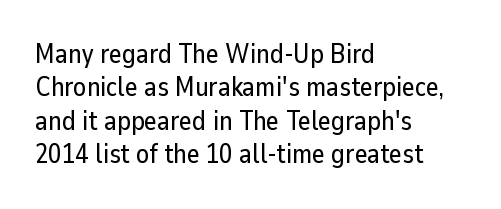
Q: Is the text italic (slanted)? A: No, it is upright.
Q: Is the text underlined? A: No.
Q: How is the paragraph aligned? A: Left-aligned.
Q: Is the spacing between letters normal or unusually wide? A: Normal.
